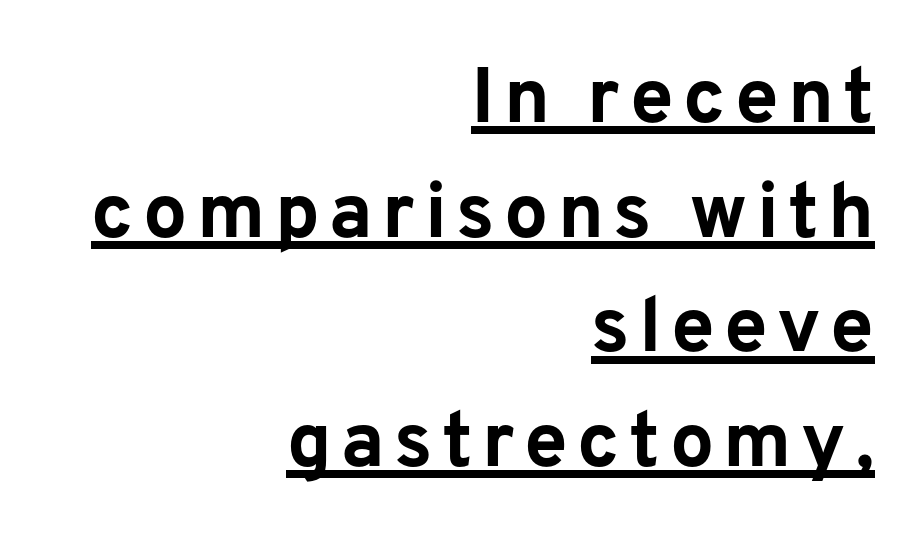
The image shows 78 px bold sans-serif type, upright; set right-aligned, normal line spacing (1.47x), underlined; low stroke contrast and a medium x-height.
